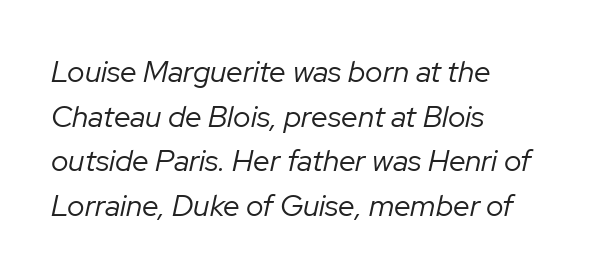
{"italic": "yes", "lean": "right", "slant_degrees": 12, "bold": "no", "weight": "regular", "width": "normal", "stroke_contrast": "low", "x_height": "medium", "monospaced": "no", "underline": "no", "align": "left", "line_spacing": "normal", "line_spacing_ratio": 1.49, "letter_spacing": "normal", "letter_spacing_em": 0.0, "glyph_px": 30}
